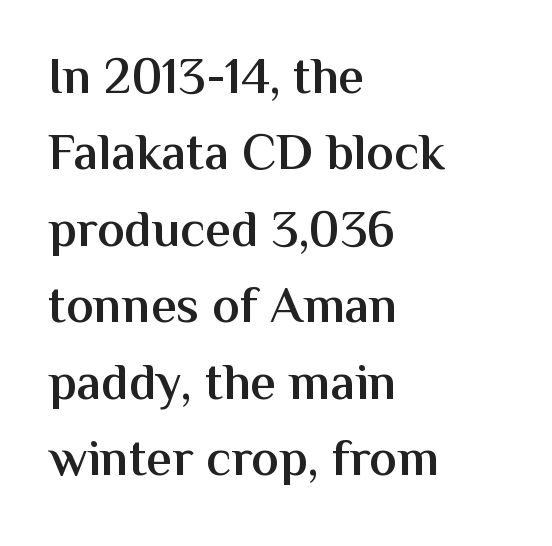
The image shows 51 px semibold sans-serif type, upright; set left-aligned, normal line spacing (1.5x), normal letter spacing, not underlined; medium stroke contrast and a medium x-height.
